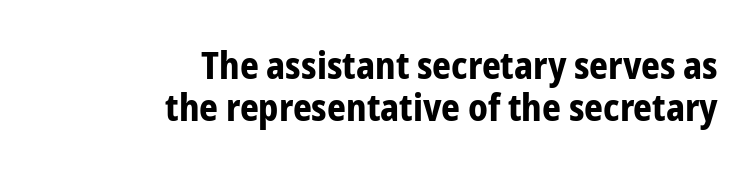
This is sans-serif lettering, the kind often seen on screens and signage. The strip under each line holds only bare page. Heavy-handed strokes throughout: this text is bold. Visually the block forms a straight wall on the right and a jagged coastline on the left.
